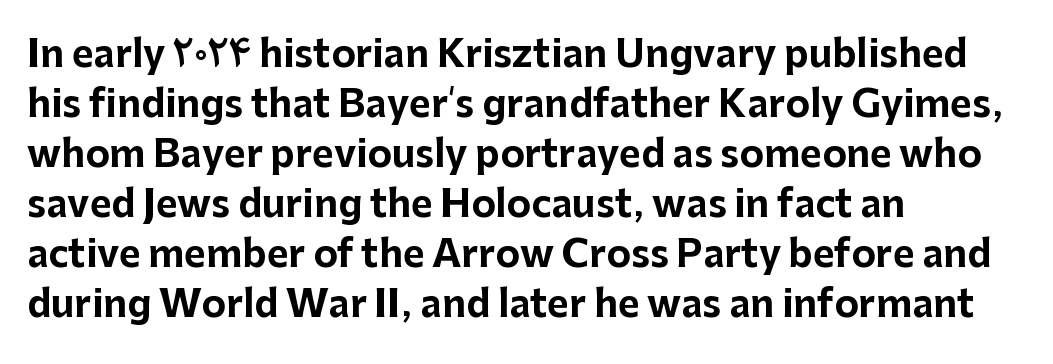
The image shows 37 px bold sans-serif type, upright; set left-aligned, normal line spacing (1.35x), normal letter spacing, not underlined; low stroke contrast and a medium x-height.
